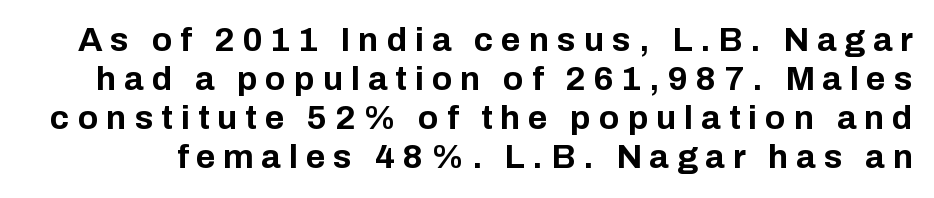
There is plenty of visible air inserted between adjacent glyphs. A typesetter would mark this as roman, not italic. The passage shown is typeset with a sans-serif family. Is there much room between lines? No — they nearly touch. This rendering features lettering with no underline. The passage shown is emphatically bold.
